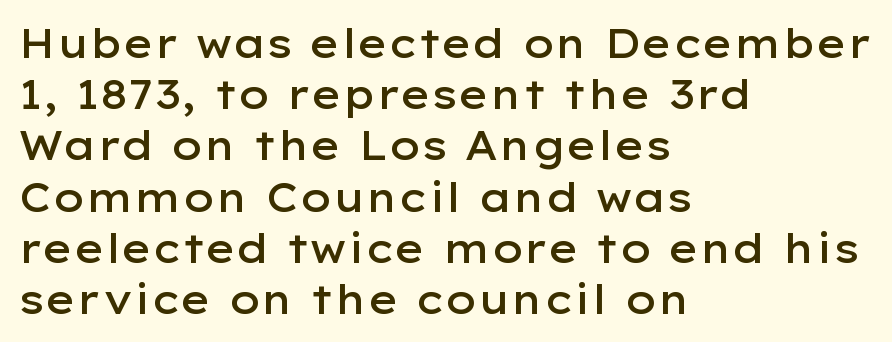
Q: Is the text bold? A: Semi-bold.
Q: Is the text italic (slanted)? A: No, it is upright.
Q: Is the typeface a serif or a sans-serif typeface? A: Sans-serif.
Q: Is the text underlined? A: No.
Q: How is the paragraph aligned? A: Left-aligned.
Q: Is the spacing between letters normal or unusually wide? A: Normal.
Q: Is the spacing between lines tight, normal or loose? A: Normal.
Q: Width (condensed, normal, or wide)? A: Wide.
Q: Stroke contrast? A: Low.
Q: x-height? A: Medium.
Q: Monospaced? A: No.
